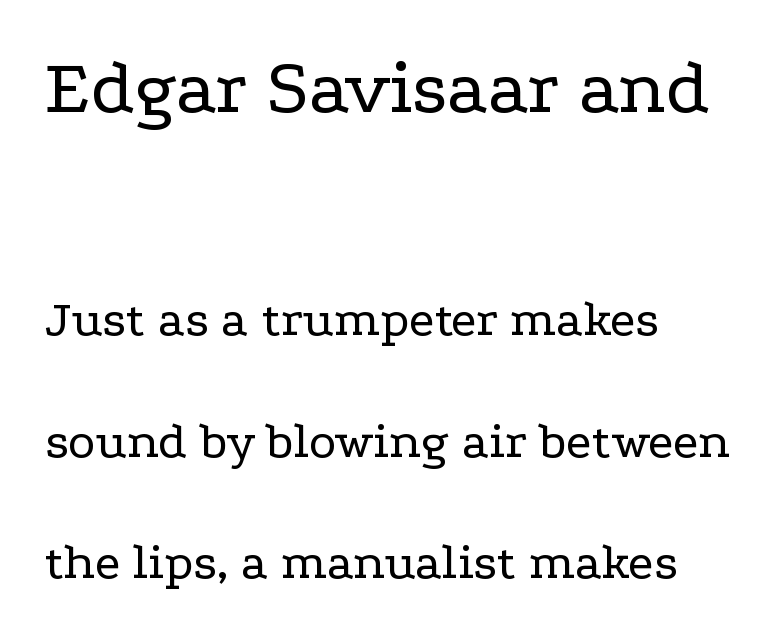
Tracking value appears to be zero — textbook default spacing. Upright lettering throughout. The first block has been scaled up relative to the second. The specimen omits any rule beneath the text block's lines.
